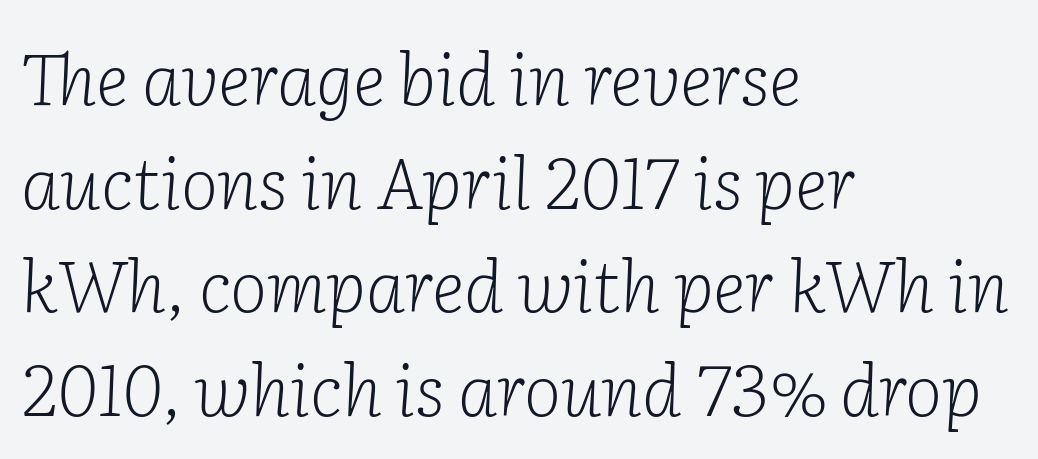
Unbolded letterforms with no extra heft. Students, observe: this is what conventionally led text looks like. Underlining? Definitely not there. A typesetter would label this face a serif.
